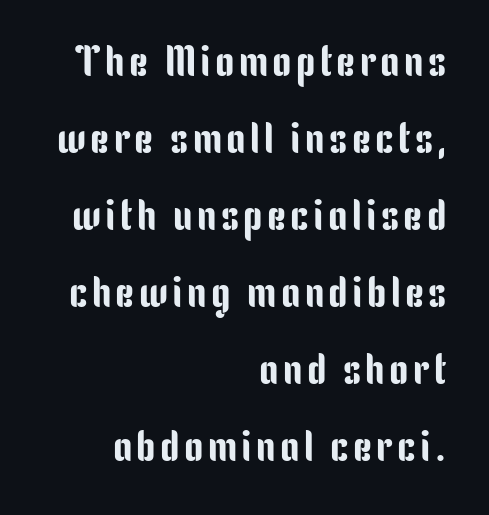
{"serif": "no", "italic": "no", "width": "condensed", "stroke_contrast": "low", "x_height": "medium", "monospaced": "no", "underline": "no", "align": "right", "line_spacing_ratio": 1.79, "glyph_px": 43}
